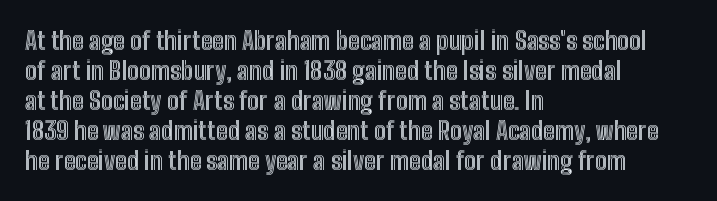
Q: Is the text italic (slanted)? A: No, it is upright.
Q: Is the text underlined? A: No.
Q: How is the paragraph aligned? A: Left-aligned.
Q: Is the spacing between letters normal or unusually wide? A: Normal.
